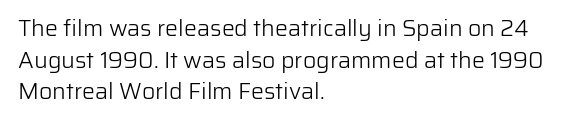
A roman cut, with each character standing at attention. Line spacing here is normal. The text block is weighted toward the left margin, trailing off unevenly rightward. Lines of text with bare space underneath. Nothing unusual about the tracking: characters are spaced as the font intends. A quiet, ordinary-to-light weight characterises the typeface.
